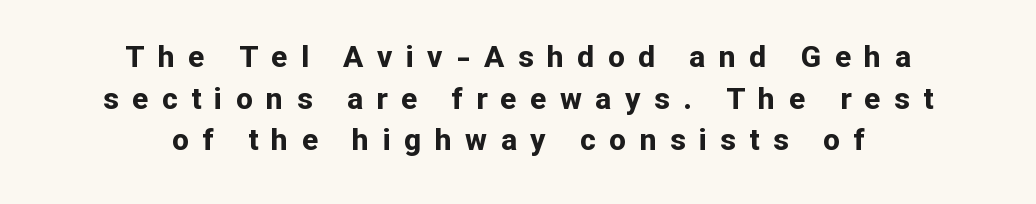
The image shows 30 px bold sans-serif type, upright; set centered, normal line spacing (1.39x), unusually wide letter spacing (+0.45 em), not underlined; low stroke contrast and a medium x-height.
